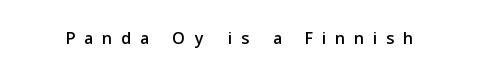
{"italic": "no", "underline": "no", "letter_spacing": "wide", "letter_spacing_em": 0.4, "glyph_px": 24}
